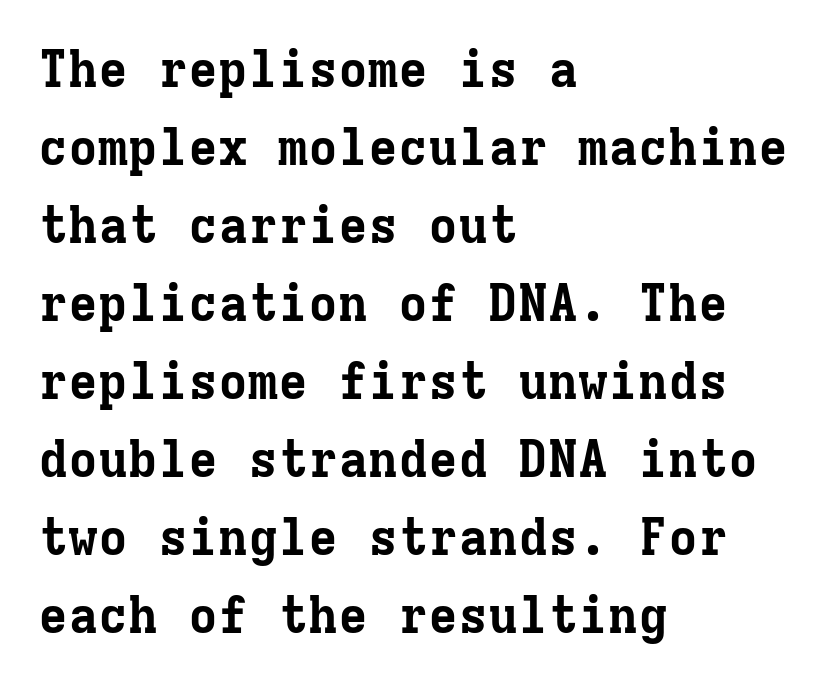
{"serif": "yes", "italic": "no", "bold": "yes", "weight": "bold", "width": "normal", "stroke_contrast": "low", "x_height": "medium", "monospaced": "yes", "underline": "no", "align": "left", "line_spacing": "normal", "line_spacing_ratio": 1.56, "letter_spacing": "normal", "letter_spacing_em": 0.0, "glyph_px": 50}
